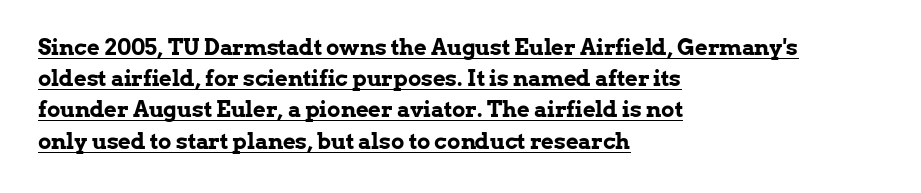
{"italic": "no", "bold": "yes", "underline": "yes", "align": "left", "line_spacing": "normal", "line_spacing_ratio": 1.42, "letter_spacing": "normal", "letter_spacing_em": 0.0, "glyph_px": 22}
